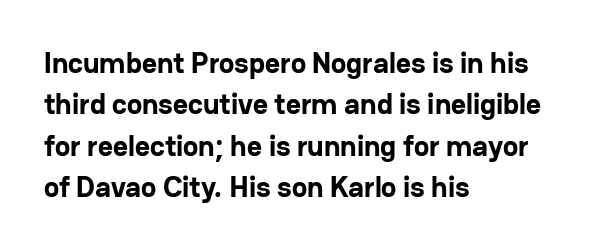
Layout note: lines flush left. Ordinary non-slanted type is in use. Look at the bottom of the vertical strokes: they stop flat, with no serifs. The letters sit at their default tracking, neither squeezed nor spread. Quick note: underline off.
